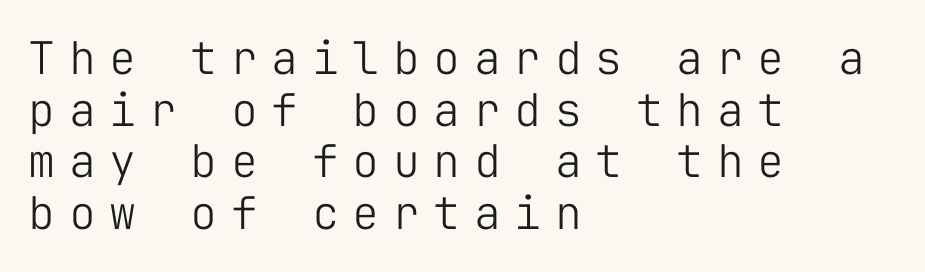
Q: Is the text bold? A: No.
Q: Is the text italic (slanted)? A: No, it is upright.
Q: Is the typeface a serif or a sans-serif typeface? A: Sans-serif.
Q: Is the text underlined? A: No.
Q: How is the paragraph aligned? A: Left-aligned.
Q: Is the spacing between letters normal or unusually wide? A: Unusually wide.
Q: Is the spacing between lines tight, normal or loose? A: Tight.
Q: Width (condensed, normal, or wide)? A: Normal.
Q: Stroke contrast? A: Low.
Q: x-height? A: Medium.
Q: Monospaced? A: Yes.
